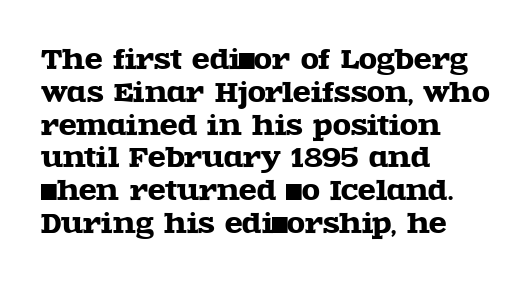
Q: Is the text italic (slanted)? A: No, it is upright.
Q: Is the text underlined? A: No.
Q: How is the paragraph aligned? A: Left-aligned.
Q: Is the spacing between letters normal or unusually wide? A: Normal.
Q: Is the spacing between lines tight, normal or loose? A: Normal.
